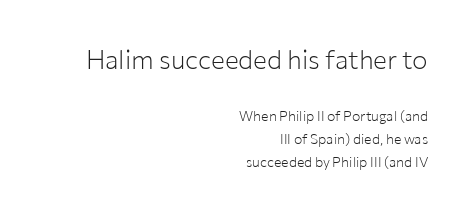
No italicization has been applied; the sample stays upright. This rendering uses right alignment, leaving the left contour irregular. Horizontal bands of white between lines are of average thickness. Character size in the leading block exceeds that of the trailing block. These glyphs show unthickened strokes, regular width or finer. Tracking value appears to be zero — textbook default spacing.
